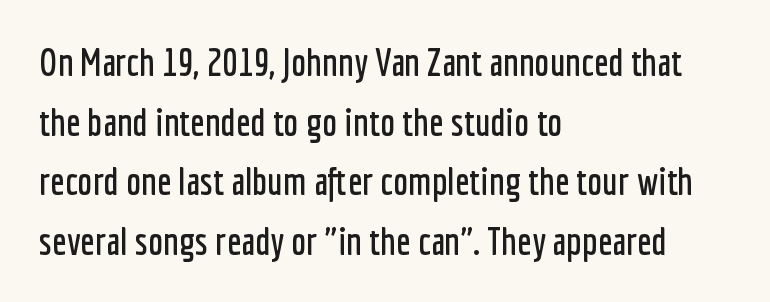
The image shows 38 px condensed sans-serif type, upright; set left-aligned, normal line spacing (1.57x), normal letter spacing, not underlined; low stroke contrast and a medium x-height.
